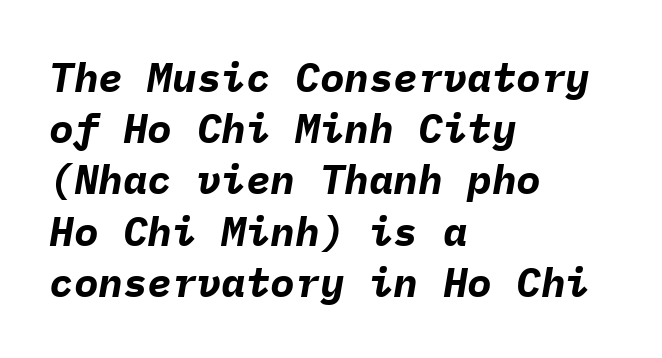
{"italic": "yes", "lean": "right", "slant_degrees": 9, "bold": "yes", "weight": "bold", "width": "normal", "stroke_contrast": "low", "x_height": "medium", "monospaced": "yes", "underline": "no", "align": "left", "line_spacing": "normal", "line_spacing_ratio": 1.25, "letter_spacing": "normal", "letter_spacing_em": 0.0, "glyph_px": 41}
